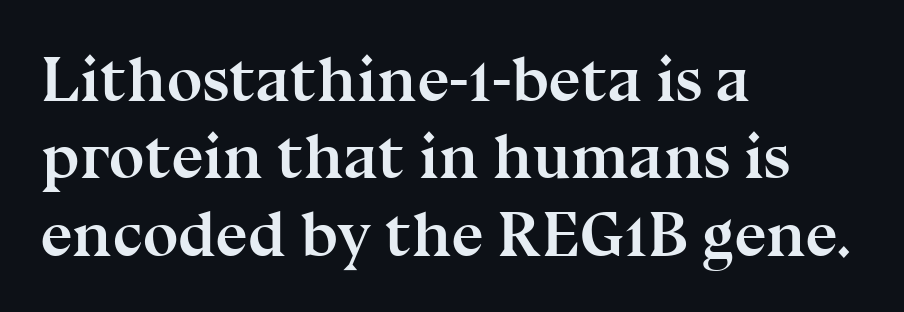
Q: Is the text bold? A: Yes.
Q: Is the text italic (slanted)? A: No, it is upright.
Q: Is the typeface a serif or a sans-serif typeface? A: Serif.
Q: Is the text underlined? A: No.
Q: How is the paragraph aligned? A: Left-aligned.
Q: Is the spacing between letters normal or unusually wide? A: Normal.
Q: Width (condensed, normal, or wide)? A: Normal.
Q: Stroke contrast? A: Medium.
Q: x-height? A: Medium.
Q: Monospaced? A: No.
